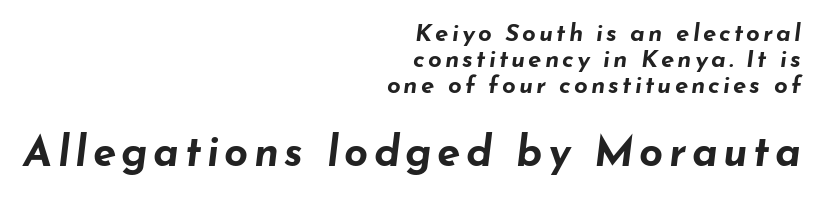
Do the characters align in a grid? No, the font is proportional. The later block is typeset at a bigger size than the earlier block. These lines huddle together more closely than default settings would place them. Strong, thick strokes mark this as bold type. Typeset ragged left — the right edge is the straight one.
